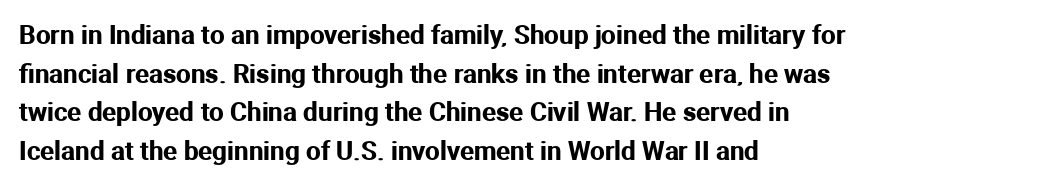
If you measured baseline to baseline, you'd find a middling distance. The line texture is even and compact thanks to regular tracking. Descender tails drop into unmarked territory. Posture: upright roman. Horizontally, the lines are justified to the leading edge only.
